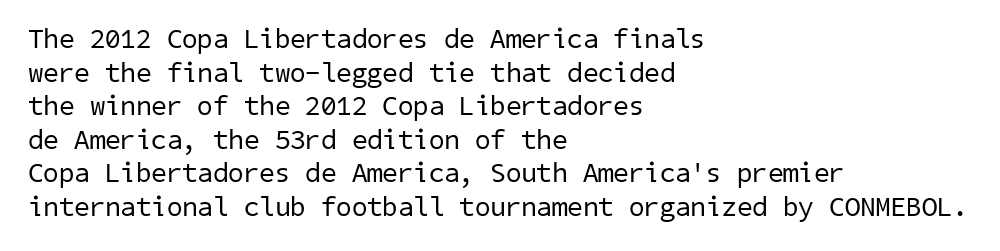
{"serif": "no", "bold": "no", "weight": "regular", "width": "normal", "stroke_contrast": "low", "x_height": "medium", "underline": "no", "align": "left", "line_spacing_ratio": 1.2, "letter_spacing": "normal", "letter_spacing_em": 0.0, "glyph_px": 28}
